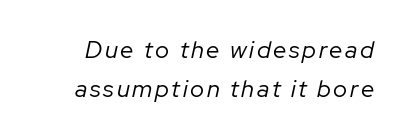
Q: Is the text bold? A: No.
Q: Is the text italic (slanted)? A: Yes, it leans right by about 12 degrees.
Q: Is the text underlined? A: No.
Q: Is the spacing between lines tight, normal or loose? A: Normal.
